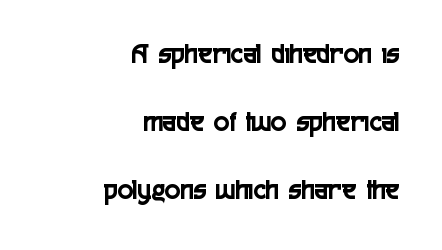
{"serif": "no", "italic": "no", "width": "condensed", "x_height": "medium", "monospaced": "no", "underline": "no", "align": "right", "line_spacing": "loose", "line_spacing_ratio": 2.35, "letter_spacing": "normal", "letter_spacing_em": 0.0, "glyph_px": 29}
